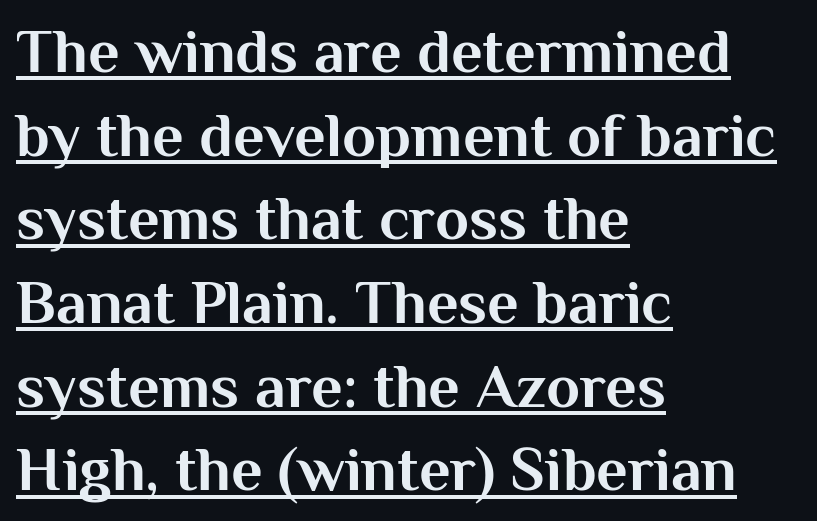
The image shows 62 px bold sans-serif type, upright; set left-aligned, normal line spacing (1.35x), normal letter spacing, underlined; medium stroke contrast and a medium x-height.
